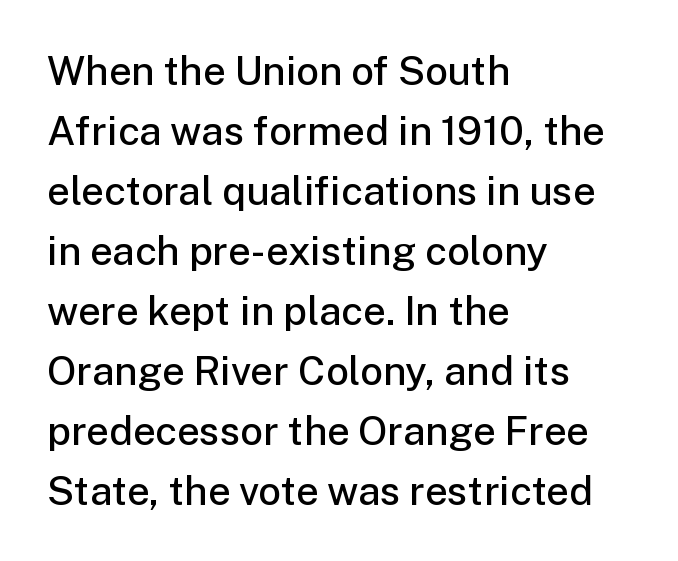
The image shows 40 px semibold sans-serif type, upright; set left-aligned, normal line spacing (1.5x), normal letter spacing, not underlined; low stroke contrast and a medium x-height.
